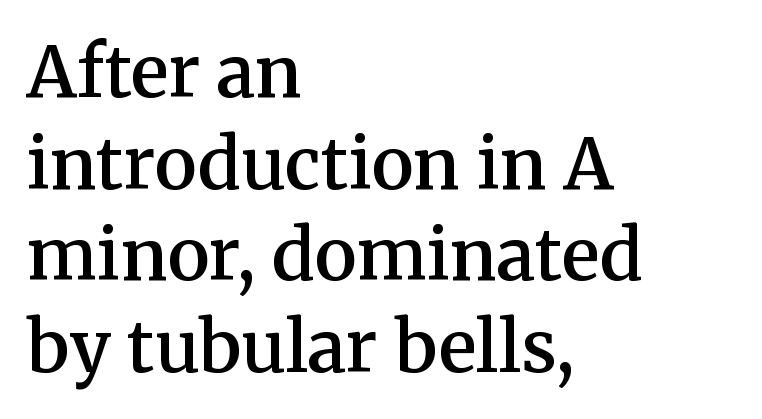
Q: Is the text bold? A: Semi-bold.
Q: Is the text italic (slanted)? A: No, it is upright.
Q: Is the typeface a serif or a sans-serif typeface? A: Serif.
Q: Is the text underlined? A: No.
Q: How is the paragraph aligned? A: Left-aligned.
Q: Is the spacing between letters normal or unusually wide? A: Normal.
Q: Is the spacing between lines tight, normal or loose? A: Normal.
Q: Width (condensed, normal, or wide)? A: Normal.
Q: Stroke contrast? A: Medium.
Q: x-height? A: Medium.
Q: Monospaced? A: No.
